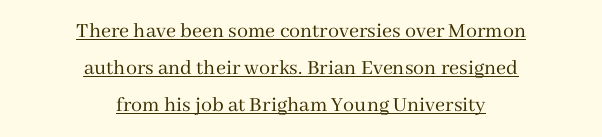
The image shows 22 px text type, upright; set centered, normal line spacing (1.68x), normal letter spacing, underlined.
